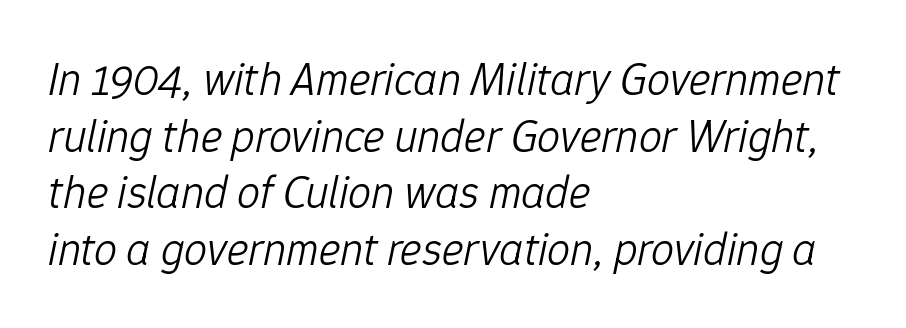
Q: Is the text bold? A: No.
Q: Is the text italic (slanted)? A: Yes, it leans right by about 12 degrees.
Q: Is the text underlined? A: No.
Q: How is the paragraph aligned? A: Left-aligned.
Q: Is the spacing between letters normal or unusually wide? A: Normal.
Q: Width (condensed, normal, or wide)? A: Normal.
Q: Stroke contrast? A: Low.
Q: x-height? A: Medium.
Q: Monospaced? A: No.
